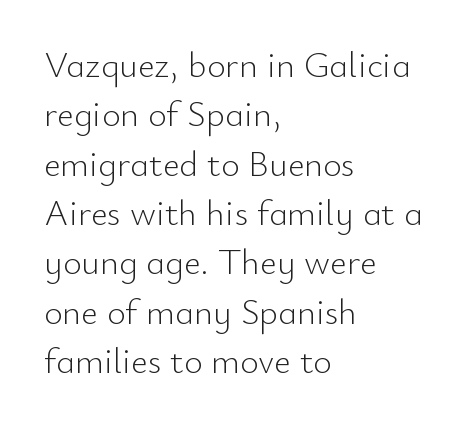
Q: Is the text bold? A: No.
Q: Is the text italic (slanted)? A: No, it is upright.
Q: Is the typeface a serif or a sans-serif typeface? A: Sans-serif.
Q: Is the text underlined? A: No.
Q: How is the paragraph aligned? A: Left-aligned.
Q: Is the spacing between letters normal or unusually wide? A: Normal.
Q: Is the spacing between lines tight, normal or loose? A: Normal.
Q: Width (condensed, normal, or wide)? A: Normal.
Q: Stroke contrast? A: Low.
Q: x-height? A: Small.
Q: Monospaced? A: No.
